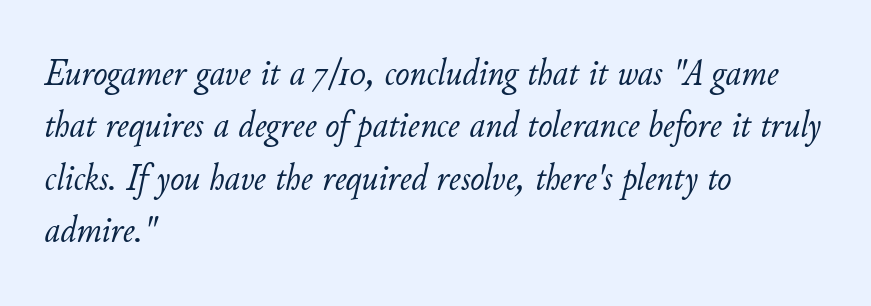
{"italic": "yes", "lean": "right", "slant_degrees": 11, "bold": "no", "weight": "light", "width": "normal", "stroke_contrast": "low", "x_height": "small", "monospaced": "no", "underline": "no", "align": "left", "line_spacing": "normal", "line_spacing_ratio": 1.38, "letter_spacing": "normal", "letter_spacing_em": 0.0, "glyph_px": 38}
